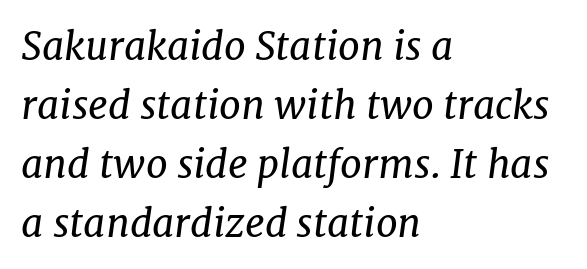
{"serif": "yes", "italic": "yes", "lean": "right", "slant_degrees": 7, "bold": "no", "weight": "regular", "width": "normal", "stroke_contrast": "low", "x_height": "medium", "monospaced": "no", "underline": "no", "align": "left", "line_spacing": "normal", "line_spacing_ratio": 1.51, "letter_spacing": "normal", "letter_spacing_em": 0.0, "glyph_px": 39}
